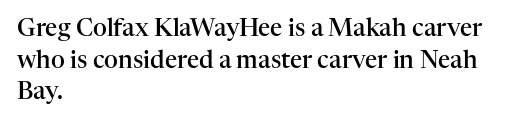
Slightly chunky letters — semibold, I'd say, not full bold. Letter spacing: default. The string is rendered with underlining switched off. Does the leading feel generous? No, just average. These lines are set flush left with a ragged right edge. The letters stand upright; this is a roman face.
